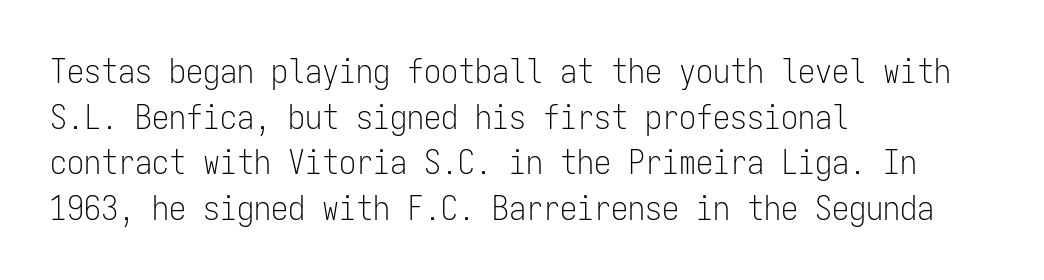
The image shows 34 px light, condensed sans-serif type, upright, monospaced; set left-aligned, normal line spacing (1.34x), normal letter spacing, not underlined; low stroke contrast and a medium x-height.
